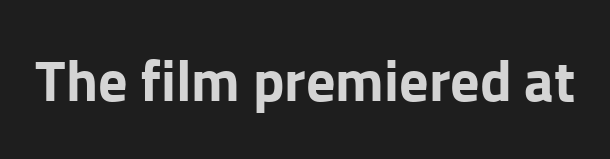
Proportional: the letters do not fall into vertical columns. These lines were composed using upright roman letters. Quick note: underline off. Look at the bottom of the vertical strokes: they stop flat, with no serifs. Look at the stroke-to-counter ratio: heavy, a bold.
